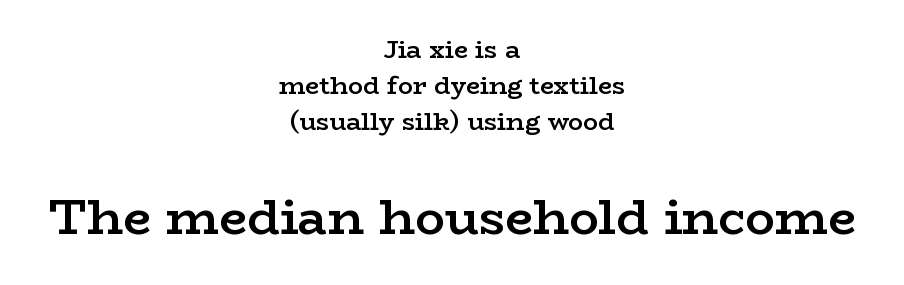
Q: Is the text bold? A: Semi-bold.
Q: Is the text italic (slanted)? A: No, it is upright.
Q: Is the typeface a serif or a sans-serif typeface? A: Serif.
Q: Is the text underlined? A: No.
Q: How is the paragraph aligned? A: Centered.
Q: Is the spacing between letters normal or unusually wide? A: Normal.
Q: Is the spacing between lines tight, normal or loose? A: Normal.
Q: Which block of text is set in a larger size, the first (top) or the second (bottom)? A: The second (bottom) one.
Q: Width (condensed, normal, or wide)? A: Wide.
Q: Stroke contrast? A: Low.
Q: x-height? A: Medium.
Q: Monospaced? A: No.
